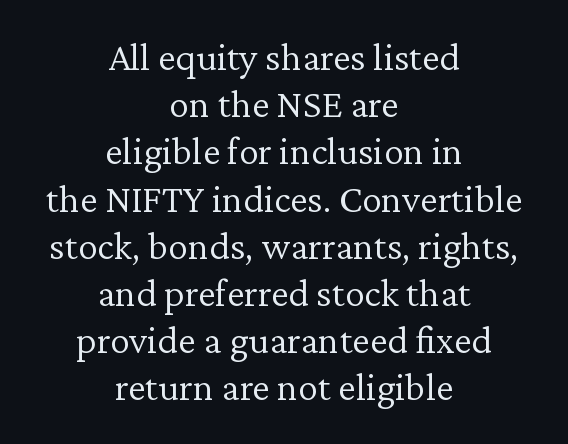
The face used here is proportionally spaced, like ordinary book or web type. The passage shown is typeset with a serif family. Honestly, the letter spacing is just normal — you wouldn't notice it. Rule under the text: the space is simply empty. Is the stroke heavy? The answer is a plain regular-or-lighter. The setting favours the middle, as headings and verse often do.
